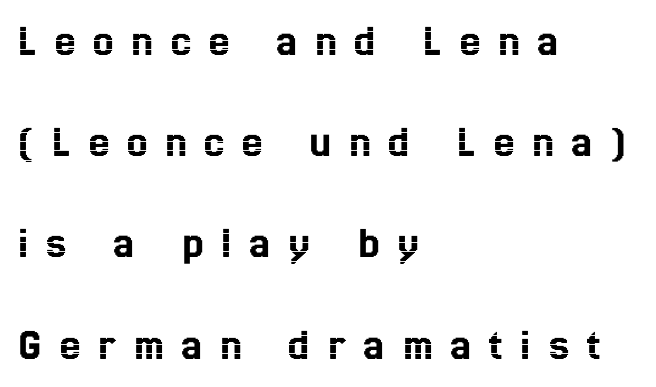
Q: Is the text italic (slanted)? A: No, it is upright.
Q: Is the text underlined? A: No.
Q: How is the paragraph aligned? A: Left-aligned.
Q: Is the spacing between letters normal or unusually wide? A: Unusually wide.
Q: Is the spacing between lines tight, normal or loose? A: Loose.
Q: Width (condensed, normal, or wide)? A: Condensed.
Q: x-height? A: Medium.
Q: Monospaced? A: No.
